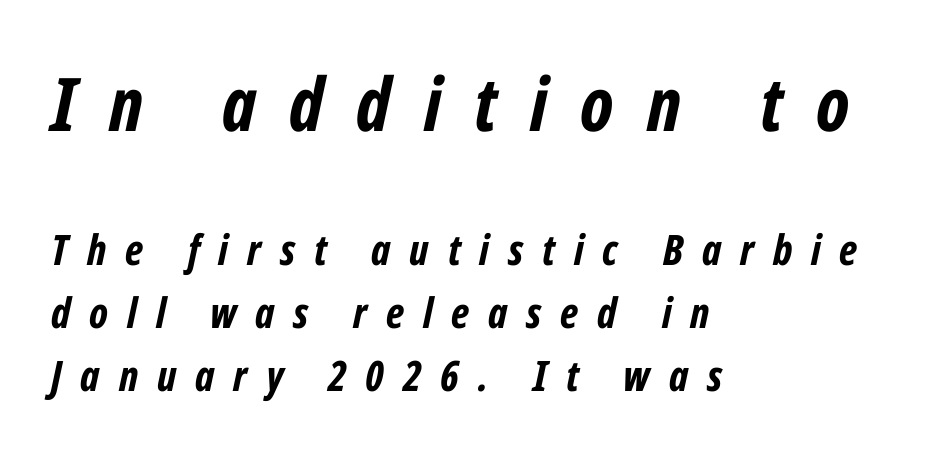
{"italic": "yes", "lean": "right", "slant_degrees": 12, "bold": "yes", "weight": "bold", "width": "condensed", "stroke_contrast": "low", "x_height": "medium", "monospaced": "no", "underline": "no", "align": "left", "line_spacing": "normal", "line_spacing_ratio": 1.49, "letter_spacing": "wide", "letter_spacing_em": 0.45, "larger_block": "first", "size_ratio": 1.76, "glyph_px": 74}
